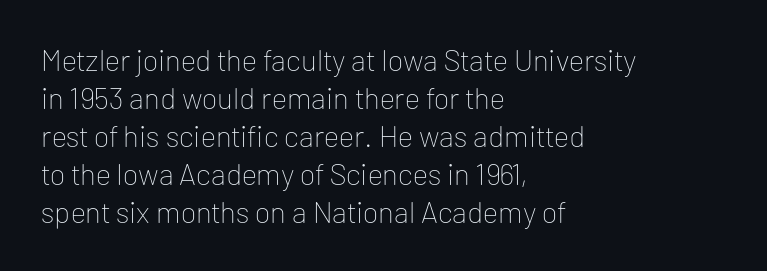
The image shows 30 px thin sans-serif type, upright; set left-aligned, normal line spacing (1.27x), normal letter spacing, not underlined; low stroke contrast and a medium x-height.
